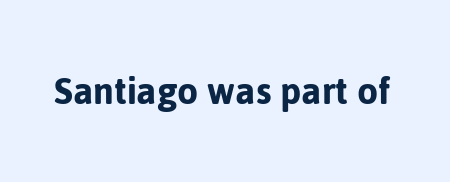
Q: Is the text italic (slanted)? A: No, it is upright.
Q: Is the typeface a serif or a sans-serif typeface? A: Sans-serif.
Q: Is the text underlined? A: No.
Q: Is the spacing between letters normal or unusually wide? A: Normal.
Q: Width (condensed, normal, or wide)? A: Normal.
Q: Stroke contrast? A: Low.
Q: x-height? A: Medium.
Q: Monospaced? A: No.
